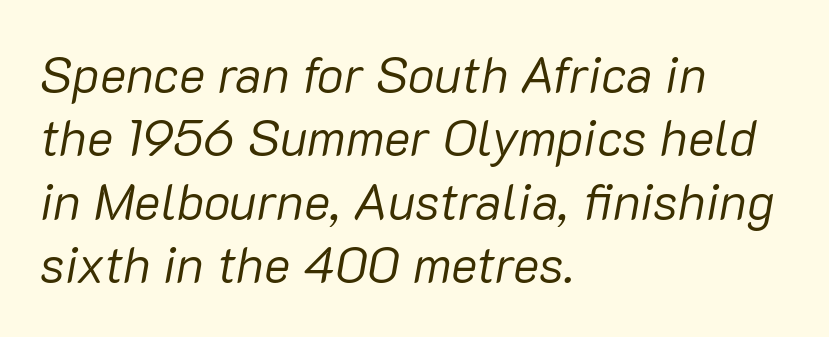
{"italic": "yes", "lean": "right", "slant_degrees": 10, "bold": "no", "weight": "regular", "width": "normal", "stroke_contrast": "low", "x_height": "medium", "monospaced": "no", "underline": "no", "align": "left", "line_spacing": "normal", "line_spacing_ratio": 1.27, "letter_spacing": "normal", "letter_spacing_em": 0.0, "glyph_px": 50}
